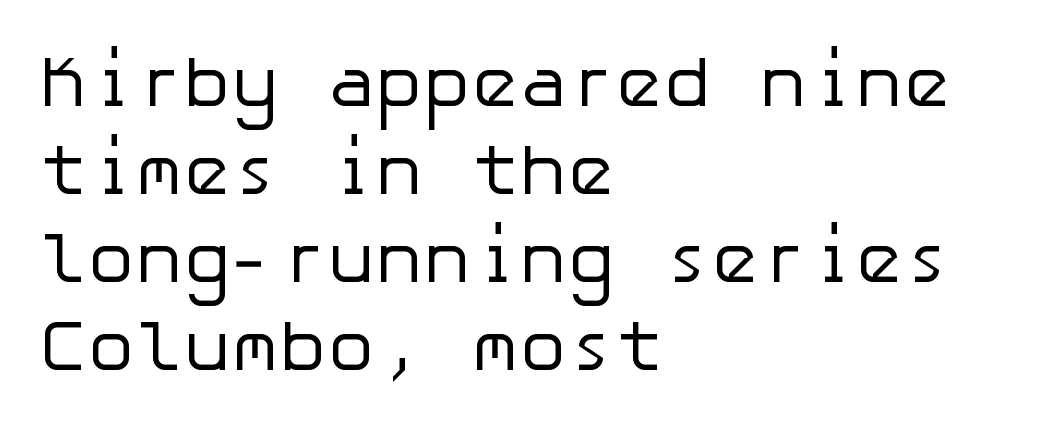
{"serif": "no", "italic": "no", "bold": "no", "weight": "regular", "width": "normal", "stroke_contrast": "low", "x_height": "medium", "underline": "no", "align": "left", "line_spacing_ratio": 1.22, "letter_spacing": "normal", "letter_spacing_em": 0.0, "glyph_px": 72}
